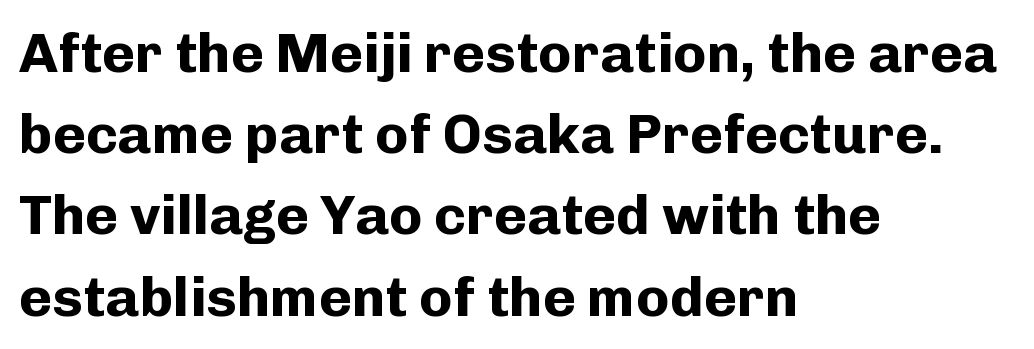
Q: Is the text bold? A: Yes.
Q: Is the text italic (slanted)? A: No, it is upright.
Q: Is the typeface a serif or a sans-serif typeface? A: Sans-serif.
Q: Is the text underlined? A: No.
Q: How is the paragraph aligned? A: Left-aligned.
Q: Is the spacing between letters normal or unusually wide? A: Normal.
Q: Is the spacing between lines tight, normal or loose? A: Normal.
Q: Width (condensed, normal, or wide)? A: Normal.
Q: Stroke contrast? A: Low.
Q: x-height? A: Medium.
Q: Monospaced? A: No.
